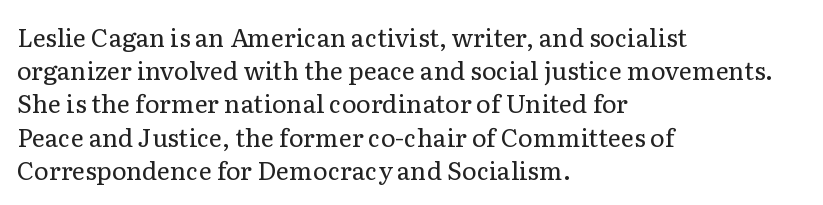
Q: Is the text bold? A: No.
Q: Is the text italic (slanted)? A: No, it is upright.
Q: Is the text underlined? A: No.
Q: How is the paragraph aligned? A: Left-aligned.
Q: Is the spacing between letters normal or unusually wide? A: Normal.
Q: Is the spacing between lines tight, normal or loose? A: Normal.
